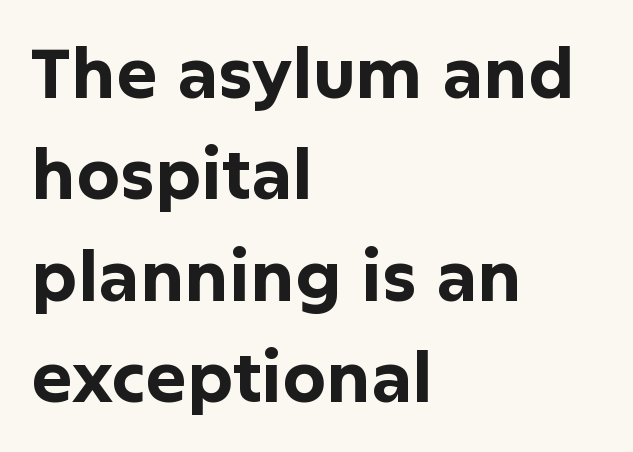
The image shows 69 px bold sans-serif type, upright; set left-aligned, normal line spacing (1.47x), normal letter spacing, not underlined; low stroke contrast and a medium x-height.
